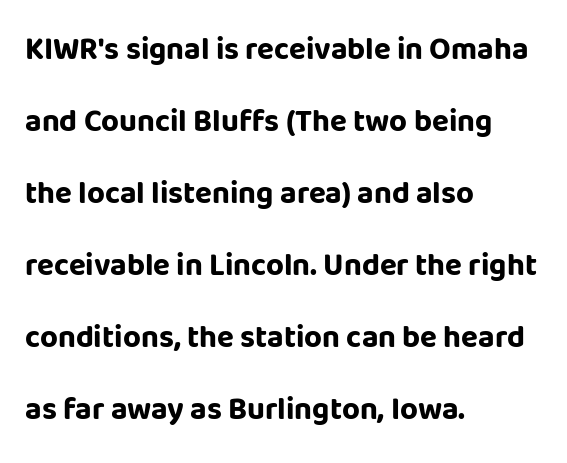
Q: Is the text bold? A: Yes.
Q: Is the text italic (slanted)? A: No, it is upright.
Q: Is the typeface a serif or a sans-serif typeface? A: Sans-serif.
Q: Is the text underlined? A: No.
Q: How is the paragraph aligned? A: Left-aligned.
Q: Is the spacing between letters normal or unusually wide? A: Normal.
Q: Is the spacing between lines tight, normal or loose? A: Loose.
Q: Width (condensed, normal, or wide)? A: Normal.
Q: Stroke contrast? A: Low.
Q: x-height? A: Large.
Q: Monospaced? A: No.
